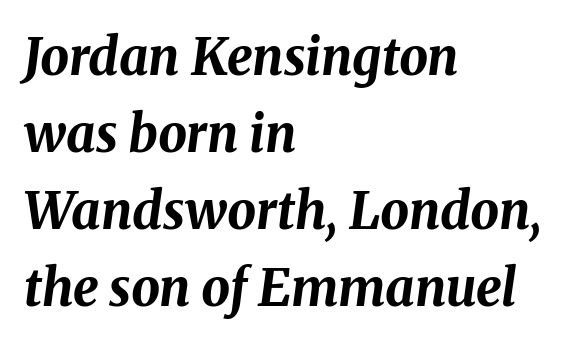
Q: Is the text bold? A: Yes.
Q: Is the text italic (slanted)? A: Yes, it leans right by about 8 degrees.
Q: Is the text underlined? A: No.
Q: How is the paragraph aligned? A: Left-aligned.
Q: Is the spacing between letters normal or unusually wide? A: Normal.
Q: Is the spacing between lines tight, normal or loose? A: Normal.
Q: Width (condensed, normal, or wide)? A: Normal.
Q: Stroke contrast? A: Medium.
Q: x-height? A: Medium.
Q: Monospaced? A: No.
